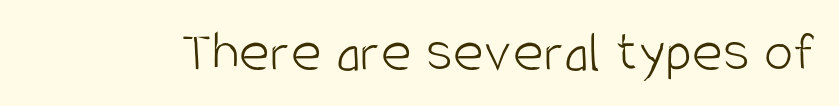
{"serif": "no", "italic": "no", "bold": "no", "weight": "light", "width": "condensed", "stroke_contrast": "low", "x_height": "large", "monospaced": "no", "underline": "no", "letter_spacing": "normal", "letter_spacing_em": 0.0, "glyph_px": 59}
